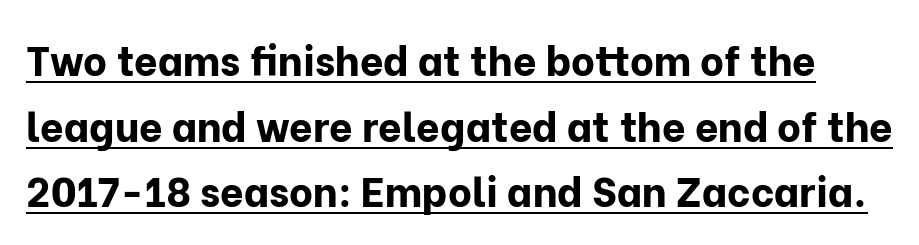
The image shows 41 px bold sans-serif type, upright; set normal line spacing (1.6x), normal letter spacing, underlined; low stroke contrast and a medium x-height.
